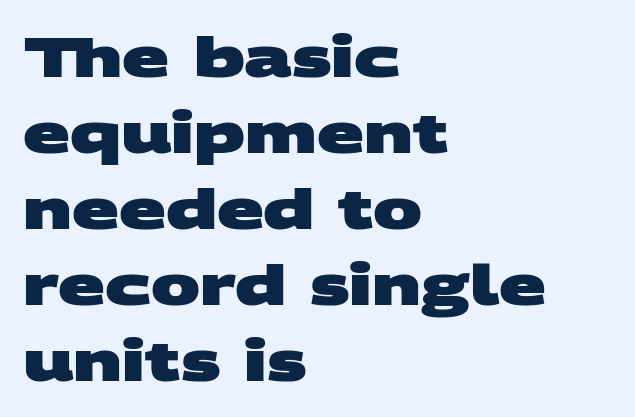
The gaps between neighbouring characters are ordinary and unremarkable. You could not count columns in this text — the font is proportionally spaced. Weight check: bold — yes, fully. Bare-footed words on every line.
